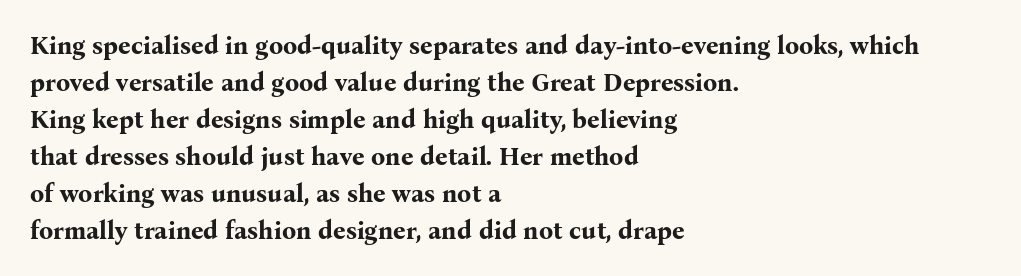
The image shows 25 px bold type, upright; set left-aligned, normal line spacing (1.48x), normal letter spacing, not underlined.
